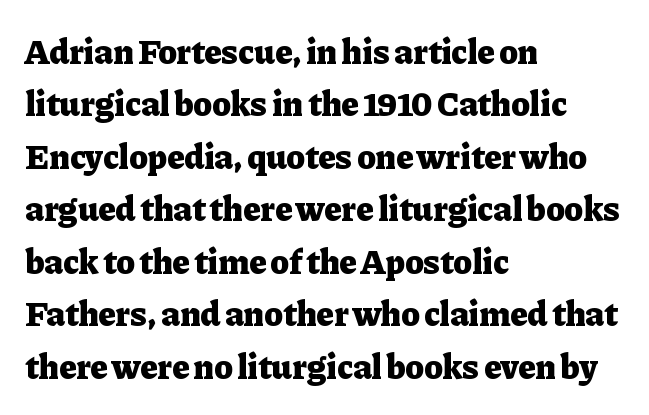
The specimen reads as upright at a glance. Heft: maximum for text — a bold. Each letter's strokes conclude with small projecting serifs. Between one letter and the next there's only the usual sliver of space.
